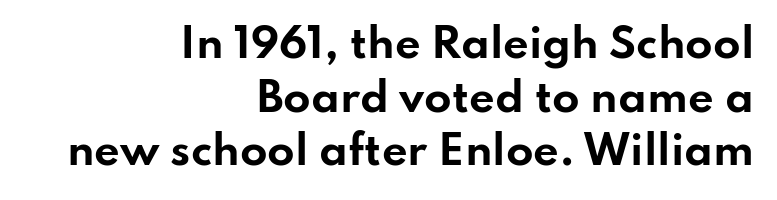
Q: Is the text bold? A: Yes.
Q: Is the text italic (slanted)? A: No, it is upright.
Q: Is the typeface a serif or a sans-serif typeface? A: Sans-serif.
Q: Is the text underlined? A: No.
Q: How is the paragraph aligned? A: Right-aligned.
Q: Is the spacing between letters normal or unusually wide? A: Normal.
Q: Is the spacing between lines tight, normal or loose? A: Normal.
Q: Width (condensed, normal, or wide)? A: Wide.
Q: Stroke contrast? A: Low.
Q: x-height? A: Small.
Q: Monospaced? A: No.
